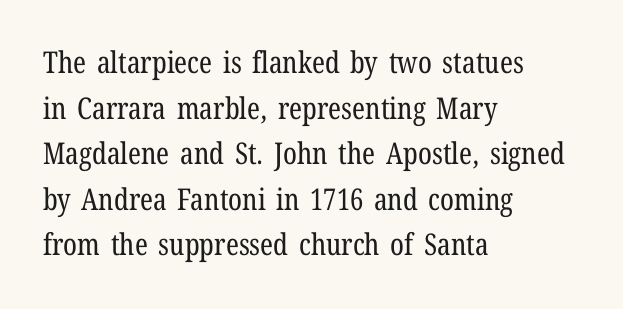
The image shows 30 px regular-weight, condensed serif type, upright; set left-aligned, normal line spacing (1.52x), normal letter spacing, not underlined; low stroke contrast and a medium x-height.
